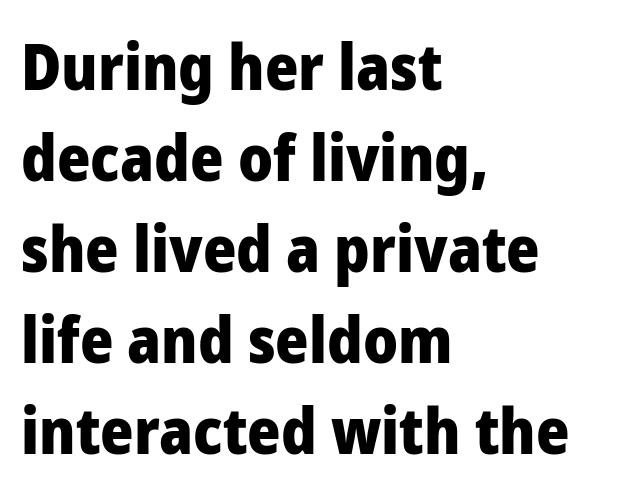
Q: Is the text bold? A: Yes.
Q: Is the text italic (slanted)? A: No, it is upright.
Q: Is the typeface a serif or a sans-serif typeface? A: Sans-serif.
Q: Is the text underlined? A: No.
Q: How is the paragraph aligned? A: Left-aligned.
Q: Is the spacing between letters normal or unusually wide? A: Normal.
Q: Is the spacing between lines tight, normal or loose? A: Normal.
Q: Width (condensed, normal, or wide)? A: Normal.
Q: Stroke contrast? A: Low.
Q: x-height? A: Medium.
Q: Monospaced? A: No.
